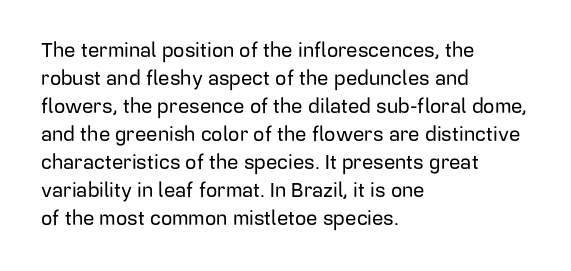
Q: Is the text italic (slanted)? A: No, it is upright.
Q: Is the text underlined? A: No.
Q: How is the paragraph aligned? A: Left-aligned.
Q: Is the spacing between letters normal or unusually wide? A: Normal.
Q: Is the spacing between lines tight, normal or loose? A: Normal.
